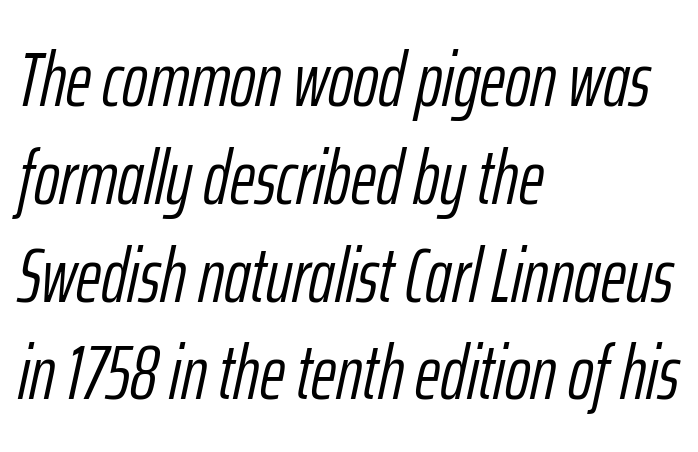
The image shows 77 px light, condensed type, italic (leaning right); set left-aligned, normal line spacing (1.27x), normal letter spacing, not underlined; low stroke contrast and a medium x-height.
